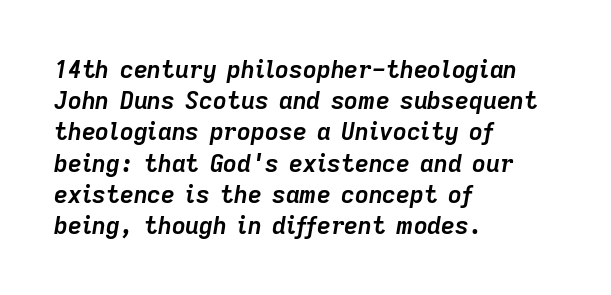
When letters slant like this, we call the style italic. The tracking reads as untouched default to a designer's eye. Does the leading feel generous? No, just average. Check under the words: just untouched page. This is heavy type, rendered in bold.
